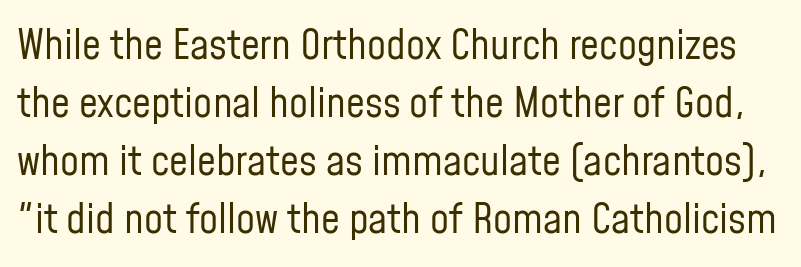
The image shows 42 px regular-weight, condensed sans-serif type, upright; set normal line spacing (1.38x), normal letter spacing, not underlined; low stroke contrast and a medium x-height.
